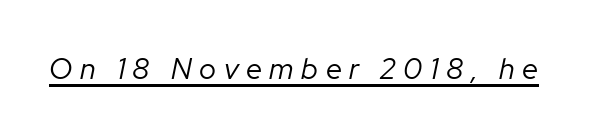
Notice how the stems are inclined rather than vertical — that's the hallmark of italics. The letterforms sit at book weight or below. Observe the wide spacing: letters keep a clear distance from each other. This sample carries an underscore along the baseline area. A typesetter would call this proportional, since set widths differ per character.
